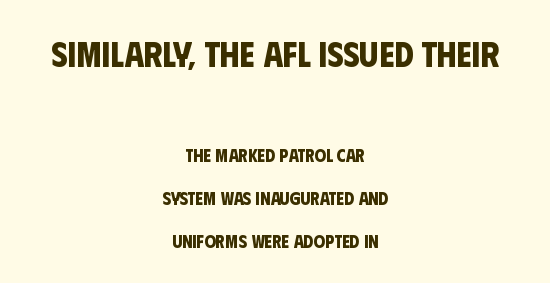
Q: Is the text bold? A: Yes.
Q: Is the typeface a serif or a sans-serif typeface? A: Sans-serif.
Q: Is the text underlined? A: No.
Q: How is the paragraph aligned? A: Centered.
Q: Is the spacing between letters normal or unusually wide? A: Normal.
Q: Is the spacing between lines tight, normal or loose? A: Loose.
Q: Which block of text is set in a larger size, the first (top) or the second (bottom)? A: The first (top) one.
Q: Width (condensed, normal, or wide)? A: Condensed.
Q: Stroke contrast? A: Low.
Q: x-height? A: Large.
Q: Monospaced? A: No.
